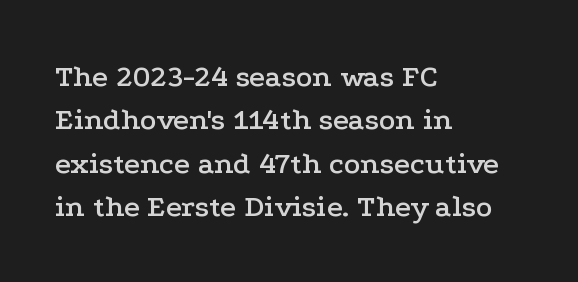
Is the letter spacing exaggerated? No — it looks like the ordinary default. Descenders hang freely into open space. The rendering uses natural spacing where letterforms have individual widths. The text block is weighted toward the left margin, trailing off unevenly rightward. In terms of posture, this sample is upright.
